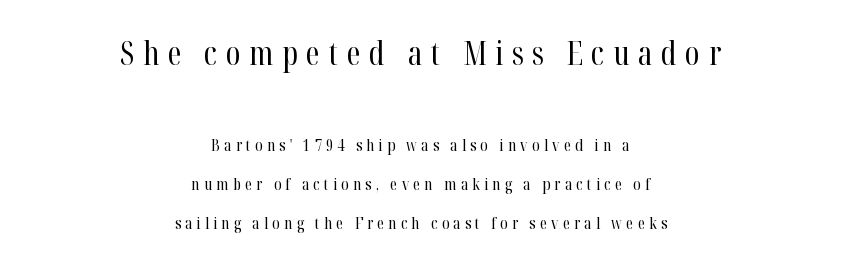
Q: Is the text bold? A: No.
Q: Is the text italic (slanted)? A: No, it is upright.
Q: Is the typeface a serif or a sans-serif typeface? A: Serif.
Q: Is the text underlined? A: No.
Q: How is the paragraph aligned? A: Centered.
Q: Is the spacing between letters normal or unusually wide? A: Unusually wide.
Q: Is the spacing between lines tight, normal or loose? A: Loose.
Q: Which block of text is set in a larger size, the first (top) or the second (bottom)? A: The first (top) one.
Q: Width (condensed, normal, or wide)? A: Condensed.
Q: Stroke contrast? A: High.
Q: x-height? A: Medium.
Q: Monospaced? A: No.
